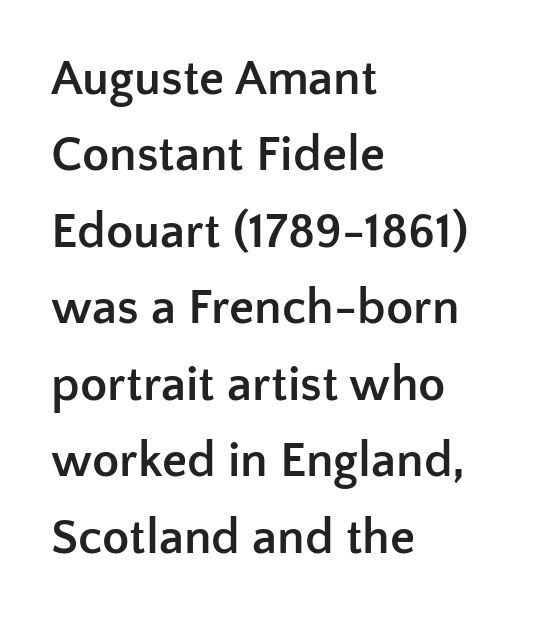
{"serif": "no", "italic": "no", "bold": "yes", "weight": "semibold", "width": "normal", "stroke_contrast": "low", "x_height": "medium", "monospaced": "no", "underline": "no", "align": "left", "line_spacing": "normal", "line_spacing_ratio": 1.53, "letter_spacing": "normal", "letter_spacing_em": 0.0, "glyph_px": 50}
